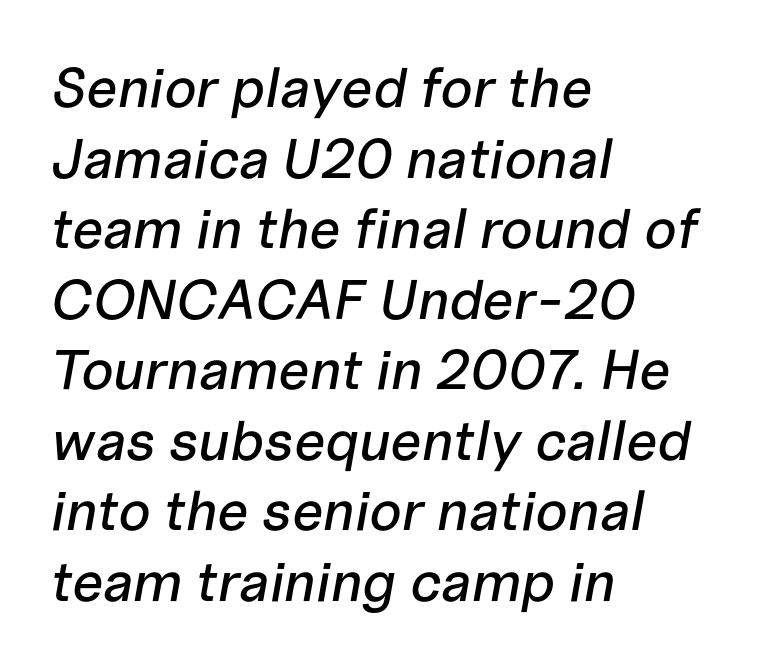
{"italic": "yes", "lean": "right", "slant_degrees": 10, "width": "normal", "stroke_contrast": "low", "x_height": "medium", "monospaced": "no", "underline": "no", "align": "left", "line_spacing": "normal", "line_spacing_ratio": 1.26, "letter_spacing": "normal", "letter_spacing_em": 0.0, "glyph_px": 56}
